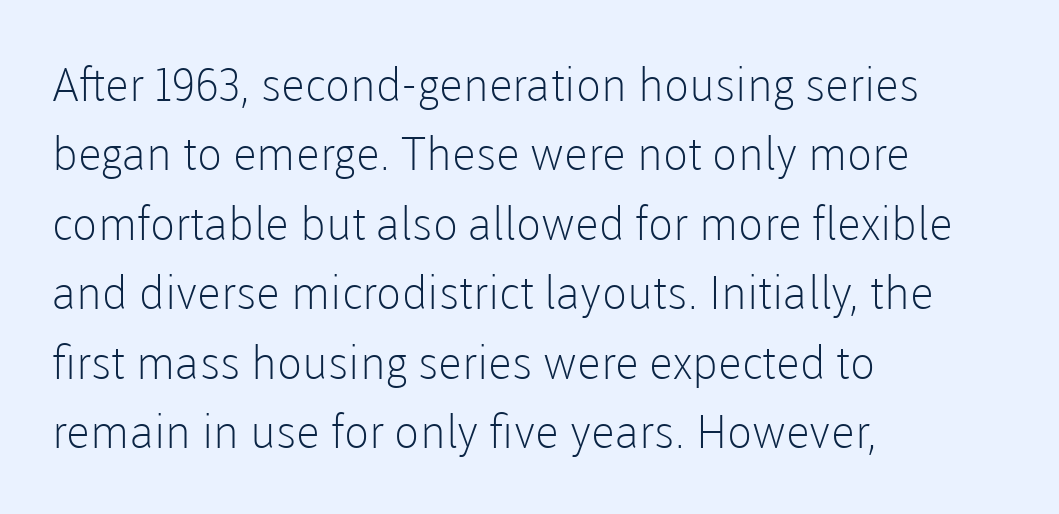
Typographically, this falls in the sans-serif category. Interline gaps are of average width in this sample. Do the characters align in a grid? No, the font is proportional. Tracking here is standard; glyphs follow each other at the usual distance. Rule under the text: the space is simply empty.
